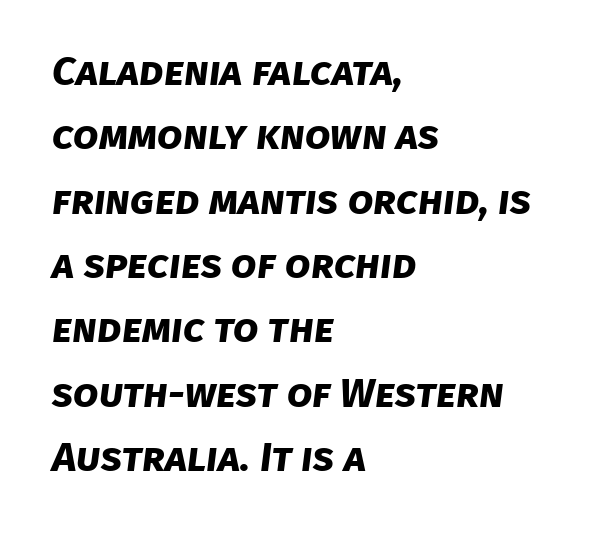
Nope, no serifs anywhere on these letters. Each letter keeps its own natural width here, so spacing adapts to shape. Between one letter and the next there's only the usual sliver of space. The rag falls on the right side of this text block. Baseline-to-baseline distance is the conventional proportion of letter height. Bare-footed words on every line.
